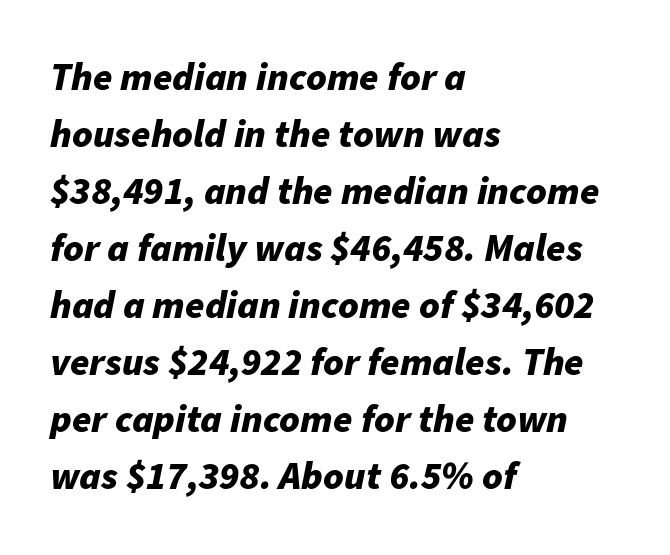
{"italic": "yes", "lean": "right", "slant_degrees": 11, "bold": "yes", "weight": "bold", "width": "normal", "stroke_contrast": "low", "x_height": "medium", "monospaced": "no", "underline": "no", "align": "left", "line_spacing": "normal", "line_spacing_ratio": 1.46, "letter_spacing": "normal", "letter_spacing_em": 0.0, "glyph_px": 39}
